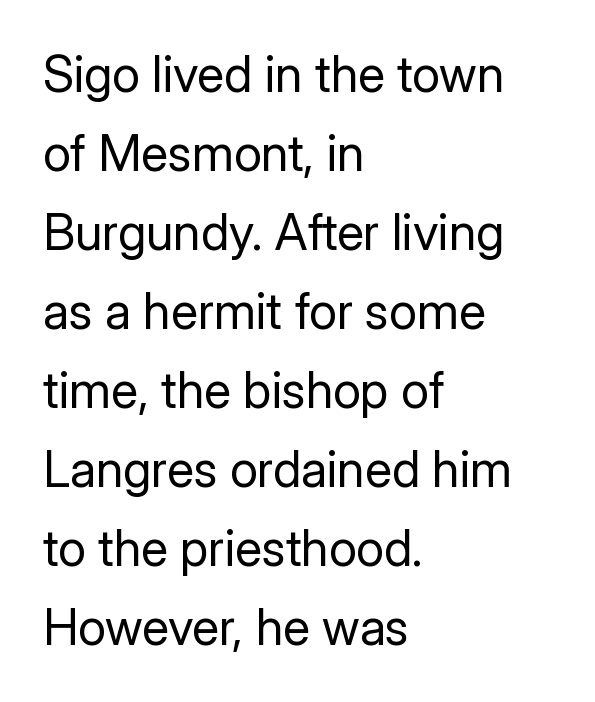
The gap between lines stays unmarked. The letters advance in unequal steps, a hallmark of proportional type. The rows are spaced the way most documents space them. The typesetter chose a ragged-right arrangement here.
